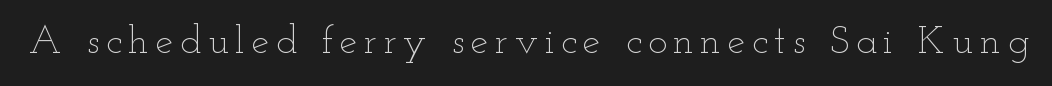
The image shows 40 px thin, wide type, upright; set not underlined; low stroke contrast and a small x-height.
